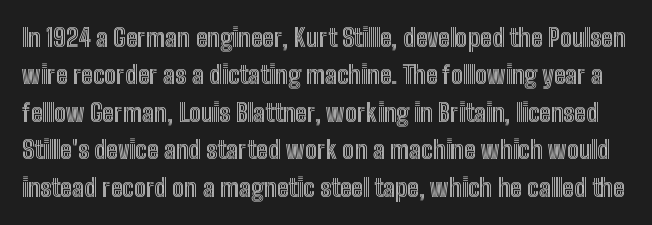
Designer's note — italics off, roman on. Any mark beneath the type? The region is blank. Horizontal bands of white between lines are of average thickness. Default kerning and tracking; the words read as compact shapes.
